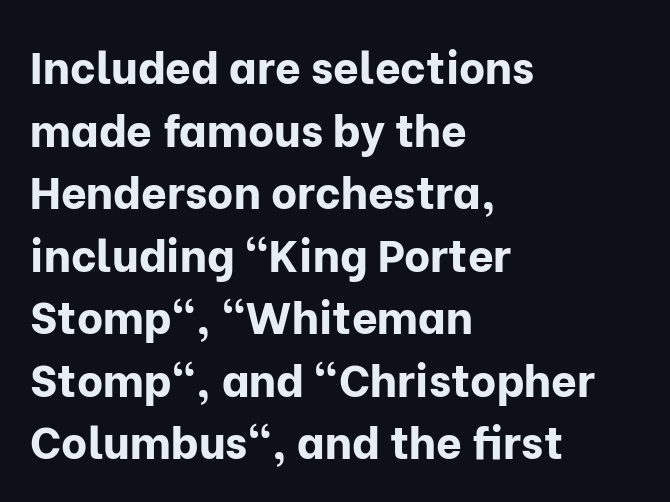
{"serif": "no", "italic": "no", "bold": "yes", "weight": "bold", "width": "normal", "stroke_contrast": "low", "x_height": "medium", "monospaced": "no", "underline": "no", "align": "left", "line_spacing": "normal", "line_spacing_ratio": 1.39, "letter_spacing": "normal", "letter_spacing_em": 0.0, "glyph_px": 45}
